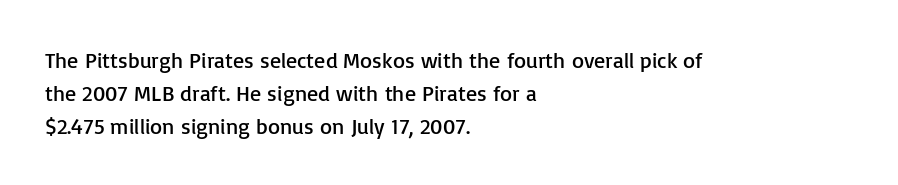
{"italic": "no", "bold": "no", "underline": "no", "align": "left", "line_spacing": "normal", "line_spacing_ratio": 1.5, "letter_spacing": "normal", "letter_spacing_em": 0.0, "glyph_px": 22}
